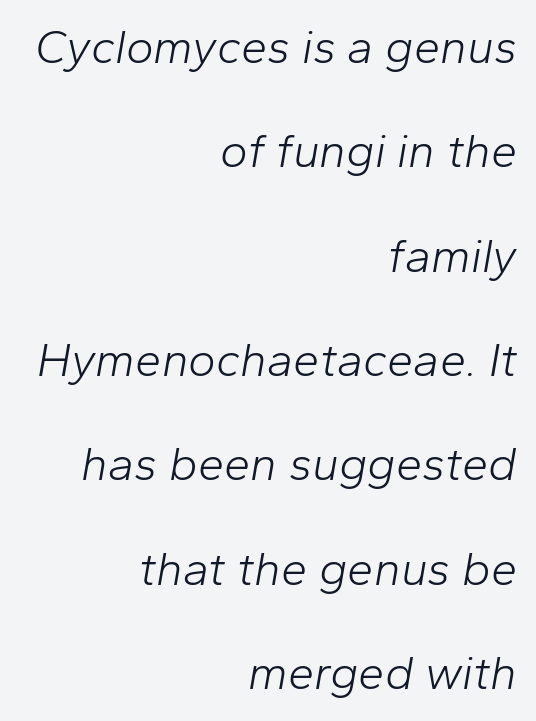
The image shows 47 px light type, italic (leaning right); set right-aligned, loose line spacing (2.22x), normal letter spacing, not underlined; low stroke contrast and a medium x-height.
